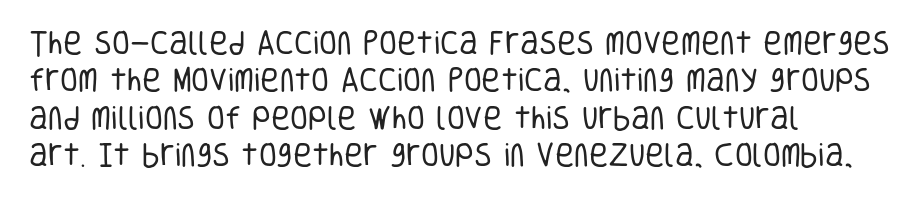
{"italic": "no", "bold": "no", "underline": "no", "align": "left", "line_spacing": "normal", "line_spacing_ratio": 1.44, "letter_spacing": "normal", "letter_spacing_em": 0.0, "glyph_px": 26}
